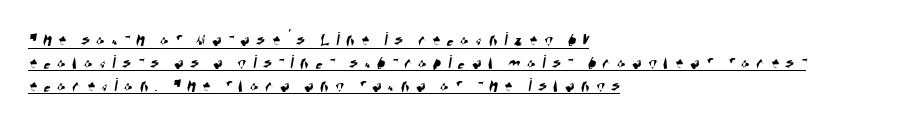
Interline gaps are noticeably narrow in this sample. Layout note: lines flush left. Substantial extra tracking has been applied to these lines. You can see a thin bar hugging the bottom of the glyphs.
